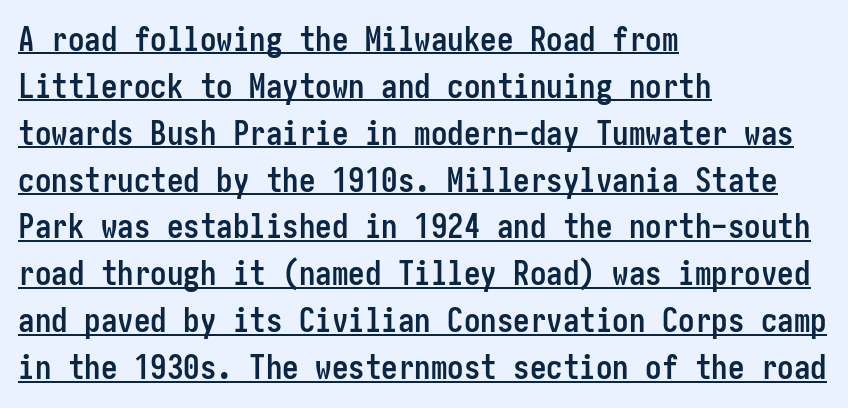
Q: Is the text bold? A: Yes.
Q: Is the text italic (slanted)? A: No, it is upright.
Q: Is the typeface a serif or a sans-serif typeface? A: Sans-serif.
Q: Is the text underlined? A: Yes.
Q: How is the paragraph aligned? A: Left-aligned.
Q: Is the spacing between letters normal or unusually wide? A: Normal.
Q: Is the spacing between lines tight, normal or loose? A: Normal.
Q: Width (condensed, normal, or wide)? A: Condensed.
Q: Stroke contrast? A: Low.
Q: x-height? A: Medium.
